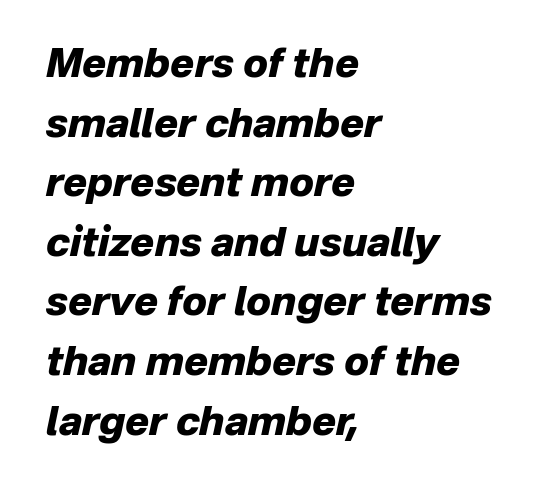
{"italic": "yes", "lean": "right", "slant_degrees": 12, "bold": "yes", "weight": "heavy", "width": "normal", "stroke_contrast": "low", "x_height": "medium", "monospaced": "no", "underline": "no", "align": "left", "line_spacing": "normal", "line_spacing_ratio": 1.49, "letter_spacing": "normal", "letter_spacing_em": 0.0, "glyph_px": 40}
